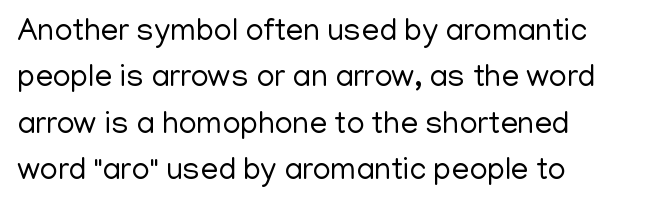
{"serif": "no", "italic": "no", "bold": "no", "weight": "regular", "width": "normal", "stroke_contrast": "low", "x_height": "medium", "monospaced": "no", "underline": "no", "align": "left", "line_spacing": "normal", "line_spacing_ratio": 1.5, "letter_spacing": "normal", "letter_spacing_em": 0.0, "glyph_px": 31}
